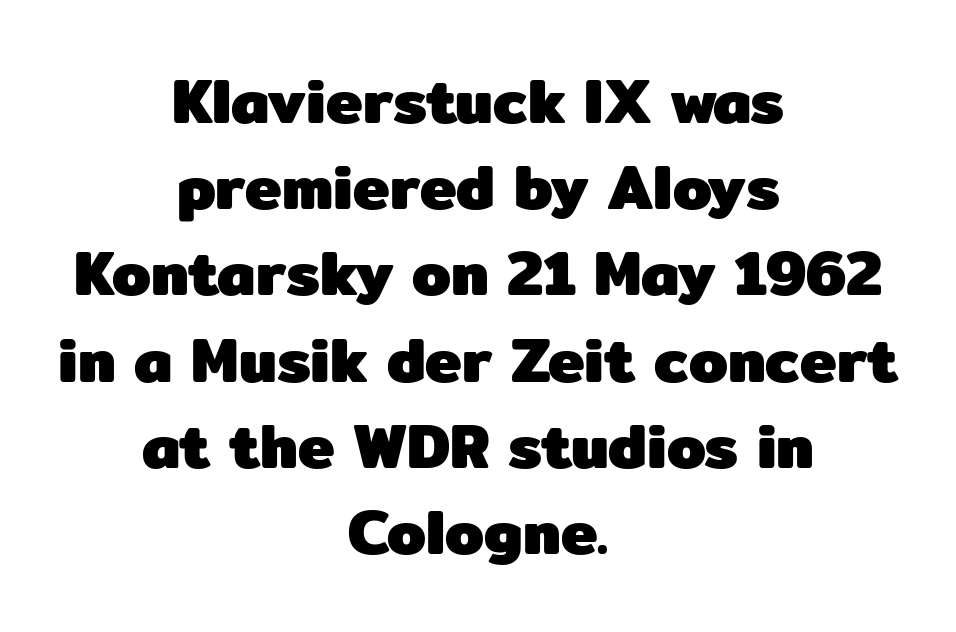
Q: Is the text bold? A: Yes.
Q: Is the text italic (slanted)? A: No, it is upright.
Q: Is the typeface a serif or a sans-serif typeface? A: Sans-serif.
Q: Is the text underlined? A: No.
Q: How is the paragraph aligned? A: Centered.
Q: Is the spacing between letters normal or unusually wide? A: Normal.
Q: Is the spacing between lines tight, normal or loose? A: Normal.
Q: Width (condensed, normal, or wide)? A: Normal.
Q: Stroke contrast? A: Low.
Q: x-height? A: Medium.
Q: Monospaced? A: No.
